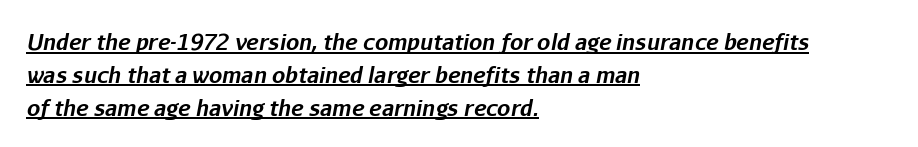
Q: Is the text bold? A: Yes.
Q: Is the text italic (slanted)? A: Yes, it leans right by about 11 degrees.
Q: Is the text underlined? A: Yes.
Q: How is the paragraph aligned? A: Left-aligned.
Q: Is the spacing between letters normal or unusually wide? A: Normal.
Q: Is the spacing between lines tight, normal or loose? A: Normal.
